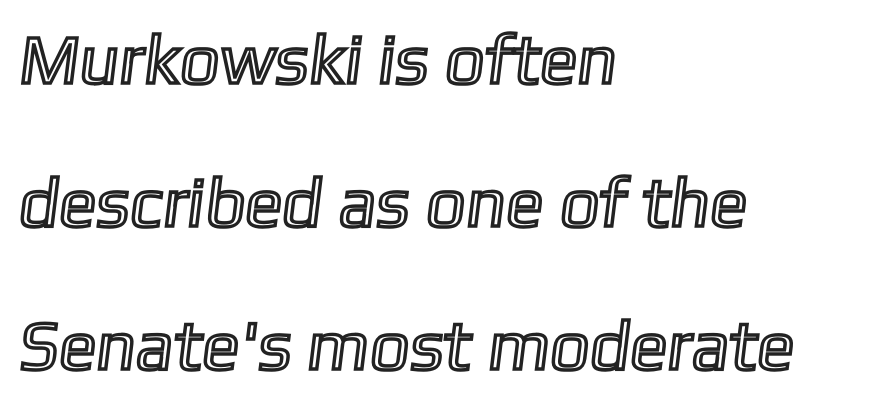
Q: Is the text underlined? A: No.
Q: How is the paragraph aligned? A: Left-aligned.
Q: Is the spacing between letters normal or unusually wide? A: Normal.
Q: Is the spacing between lines tight, normal or loose? A: Loose.
Q: Width (condensed, normal, or wide)? A: Normal.
Q: x-height? A: Medium.
Q: Monospaced? A: No.
